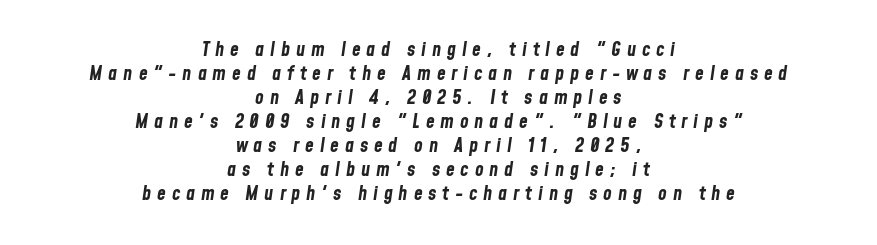
Q: Is the text bold? A: Yes.
Q: Is the text italic (slanted)? A: Yes, it leans right by about 8 degrees.
Q: Is the text underlined? A: No.
Q: How is the paragraph aligned? A: Centered.
Q: Is the spacing between letters normal or unusually wide? A: Unusually wide.
